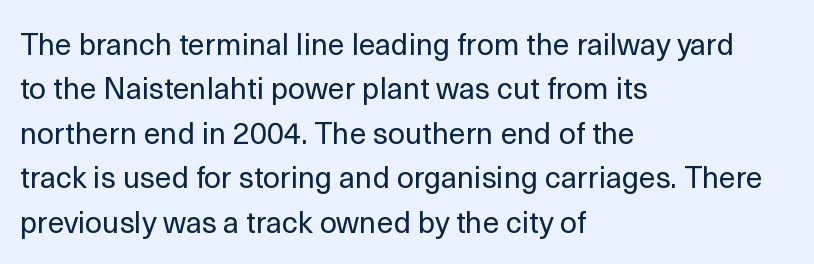
Q: Is the text bold? A: No.
Q: Is the text italic (slanted)? A: No, it is upright.
Q: Is the typeface a serif or a sans-serif typeface? A: Sans-serif.
Q: Is the text underlined? A: No.
Q: How is the paragraph aligned? A: Left-aligned.
Q: Is the spacing between letters normal or unusually wide? A: Normal.
Q: Is the spacing between lines tight, normal or loose? A: Normal.
Q: Width (condensed, normal, or wide)? A: Normal.
Q: x-height? A: Medium.
Q: Monospaced? A: No.
